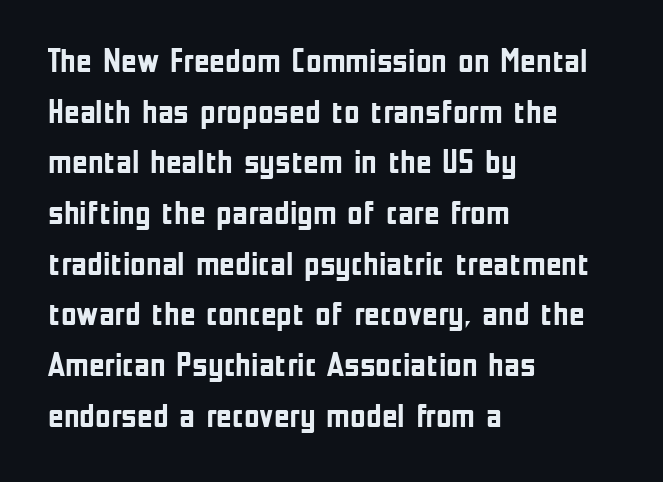
Q: Is the text bold? A: Yes.
Q: Is the text italic (slanted)? A: No, it is upright.
Q: Is the typeface a serif or a sans-serif typeface? A: Sans-serif.
Q: Is the text underlined? A: No.
Q: How is the paragraph aligned? A: Left-aligned.
Q: Is the spacing between letters normal or unusually wide? A: Normal.
Q: Is the spacing between lines tight, normal or loose? A: Normal.
Q: Width (condensed, normal, or wide)? A: Condensed.
Q: Stroke contrast? A: Low.
Q: x-height? A: Medium.
Q: Monospaced? A: No.
